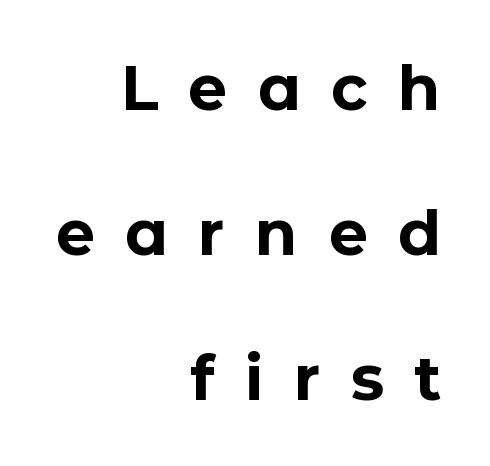
Q: Is the text bold? A: Yes.
Q: Is the text italic (slanted)? A: No, it is upright.
Q: Is the typeface a serif or a sans-serif typeface? A: Sans-serif.
Q: Is the text underlined? A: No.
Q: How is the paragraph aligned? A: Right-aligned.
Q: Is the spacing between letters normal or unusually wide? A: Unusually wide.
Q: Is the spacing between lines tight, normal or loose? A: Loose.
Q: Width (condensed, normal, or wide)? A: Normal.
Q: Stroke contrast? A: Low.
Q: x-height? A: Medium.
Q: Monospaced? A: No.
